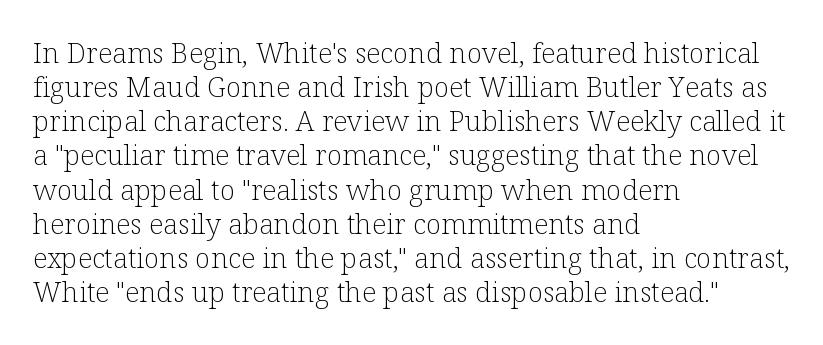
{"serif": "yes", "italic": "no", "bold": "no", "weight": "light", "width": "normal", "stroke_contrast": "low", "x_height": "medium", "monospaced": "no", "underline": "no", "align": "left", "line_spacing_ratio": 1.22, "letter_spacing": "normal", "letter_spacing_em": 0.0, "glyph_px": 28}
